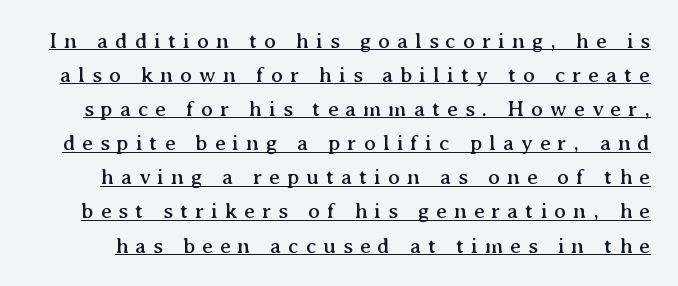
Leading matches the norm, producing a regular column. This sample carries an underscore along the baseline area. Substantial extra tracking has been applied to these lines. Every character sits straight up, as roman type does.
